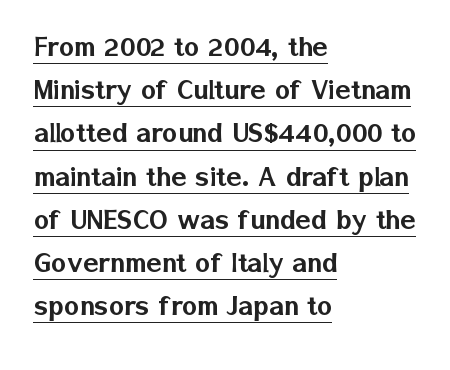
Observe the ordinary spacing: letters are neighbours, not strangers. Character widths vary here, with narrow letters taking less room than wide ones. Underlining? Definitely there. Do the letters lean? They stand straight.
